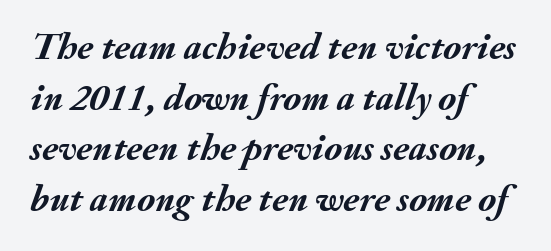
Q: Is the text bold? A: Yes.
Q: Is the text italic (slanted)? A: Yes, it leans right by about 20 degrees.
Q: Is the text underlined? A: No.
Q: How is the paragraph aligned? A: Left-aligned.
Q: Is the spacing between letters normal or unusually wide? A: Normal.
Q: Is the spacing between lines tight, normal or loose? A: Normal.
Q: Width (condensed, normal, or wide)? A: Normal.
Q: Stroke contrast? A: Medium.
Q: x-height? A: Small.
Q: Monospaced? A: No.
